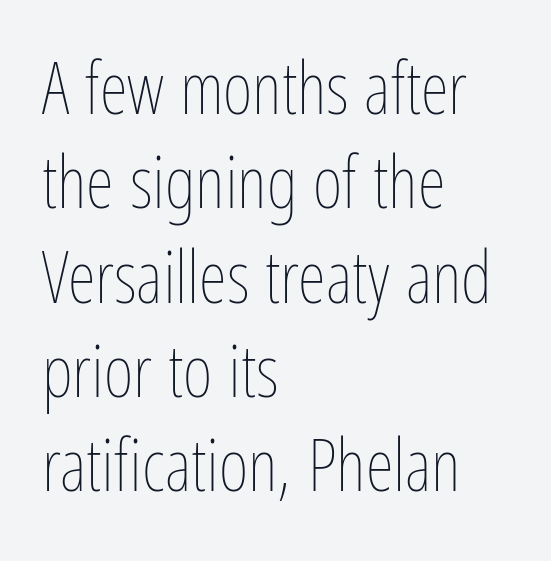
The image shows 72 px thin, condensed type, upright; set left-aligned, normal line spacing (1.31x), normal letter spacing, not underlined; low stroke contrast and a medium x-height.
